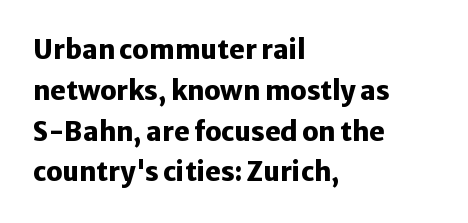
The image shows 26 px bold type, upright; set left-aligned, normal line spacing (1.57x), normal letter spacing, not underlined.
